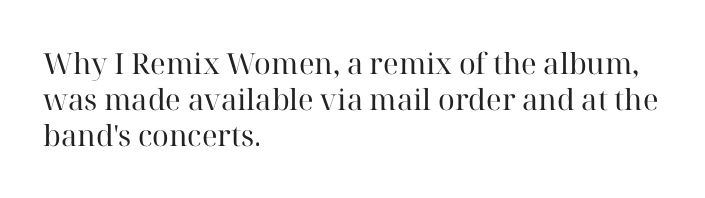
Q: Is the text bold? A: No.
Q: Is the text italic (slanted)? A: No, it is upright.
Q: Is the typeface a serif or a sans-serif typeface? A: Serif.
Q: Is the text underlined? A: No.
Q: How is the paragraph aligned? A: Left-aligned.
Q: Is the spacing between letters normal or unusually wide? A: Normal.
Q: Width (condensed, normal, or wide)? A: Normal.
Q: Stroke contrast? A: High.
Q: x-height? A: Medium.
Q: Monospaced? A: No.
